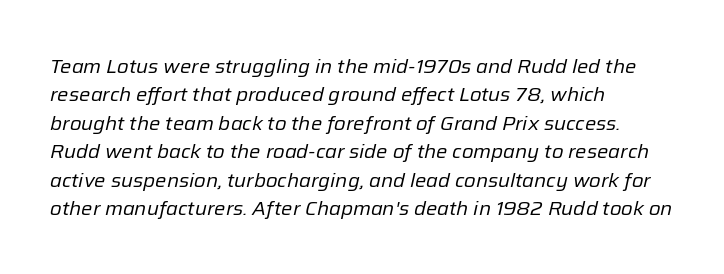
{"italic": "yes", "lean": "right", "slant_degrees": 12, "bold": "no", "underline": "no", "align": "left", "line_spacing": "normal", "line_spacing_ratio": 1.42, "letter_spacing": "normal", "letter_spacing_em": 0.0, "glyph_px": 20}
